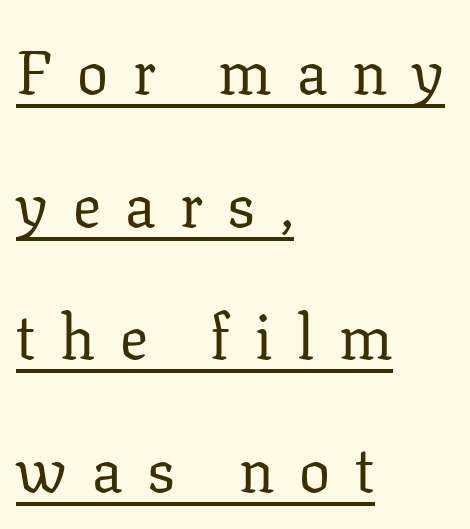
The image shows 62 px regular-weight serif type, upright; set left-aligned, loose line spacing (2.14x), unusually wide letter spacing (+0.4 em), underlined; low stroke contrast and a medium x-height.
